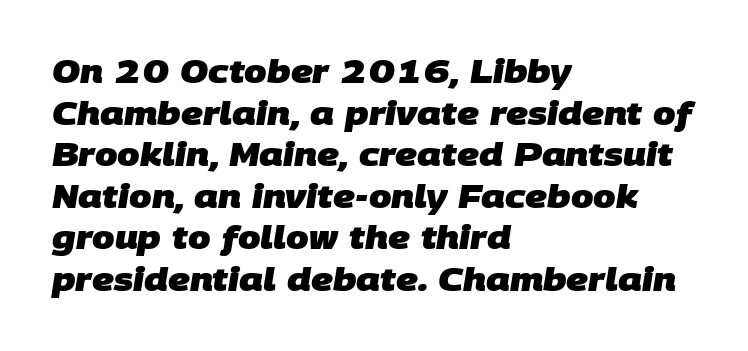
The setting favours the left margin, as ordinary paragraphs usually do. Each letter's strokes conclude bluntly, with no projecting serifs. Interline gaps are of average width in this sample. Descenders hang freely into open space.
